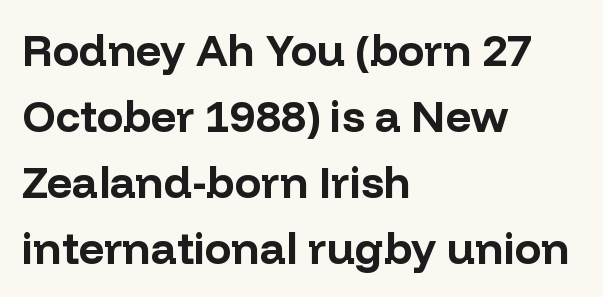
{"serif": "no", "italic": "no", "bold": "yes", "weight": "bold", "width": "normal", "stroke_contrast": "low", "x_height": "medium", "monospaced": "no", "underline": "no", "align": "left", "line_spacing": "normal", "line_spacing_ratio": 1.5, "letter_spacing": "normal", "letter_spacing_em": 0.0, "glyph_px": 44}
